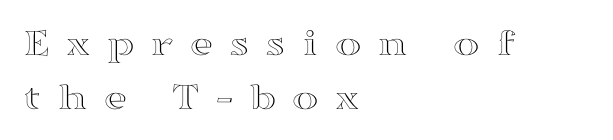
The image shows 40 px wide type, upright; set left-aligned, normal line spacing (1.34x), unusually wide letter spacing (+0.4 em), not underlined; a medium x-height.
